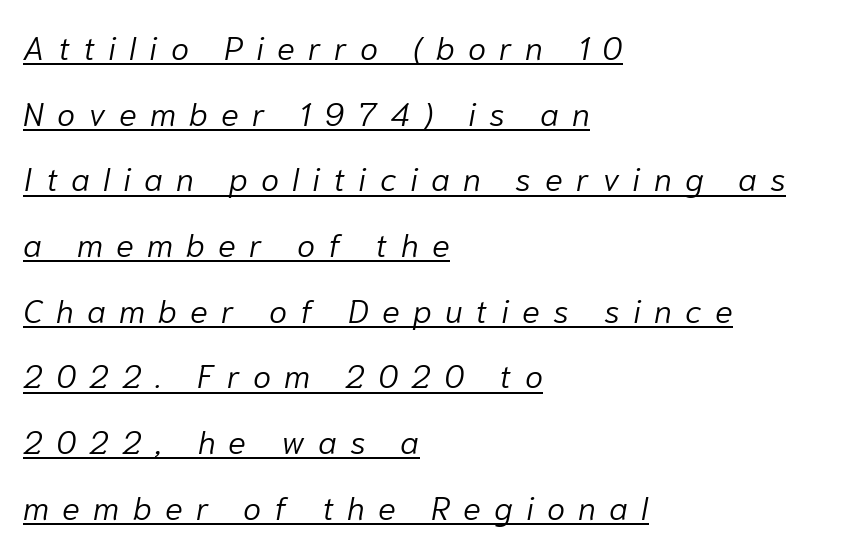
Q: Is the text bold? A: No.
Q: Is the text italic (slanted)? A: Yes, it leans right by about 10 degrees.
Q: Is the text underlined? A: Yes.
Q: How is the paragraph aligned? A: Left-aligned.
Q: Is the spacing between letters normal or unusually wide? A: Unusually wide.
Q: Is the spacing between lines tight, normal or loose? A: Loose.
Q: Width (condensed, normal, or wide)? A: Normal.
Q: Stroke contrast? A: Low.
Q: x-height? A: Medium.
Q: Monospaced? A: No.
